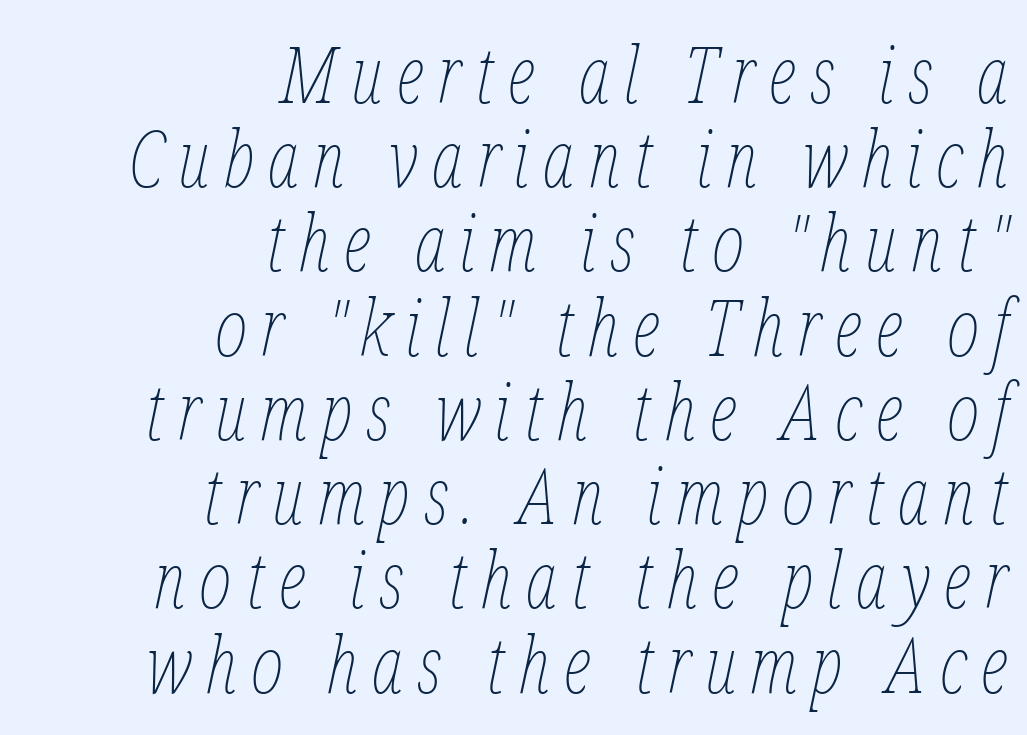
The image shows 78 px thin, condensed type, italic (leaning right); set right-aligned, tight line spacing (1.08x), not underlined; low stroke contrast and a medium x-height.
